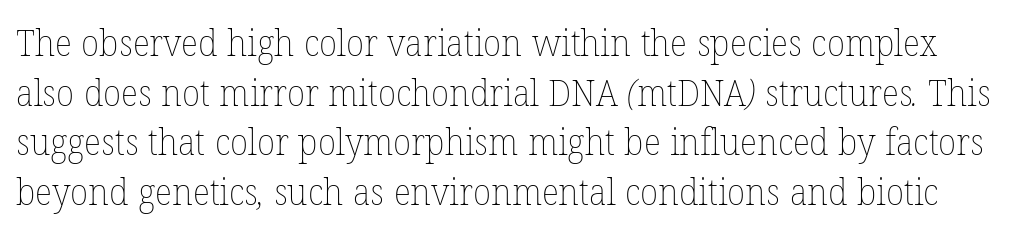
Line spacing here is normal. The font sits on the lighter half of the weight spectrum, regular included. The words here are not underlined. The letterforms sit shoulder to shoulder at normal distance. The rendering uses natural spacing where letterforms have individual widths.
